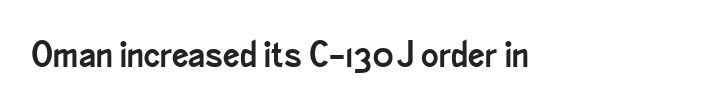
Spacing verdict: proportional, widths tailored to each character. Descenders are the only things crossing below the line. Look at the tracking — it's just the regular setting, nothing added. Unlike italic type, these characters show no tilt at all.
